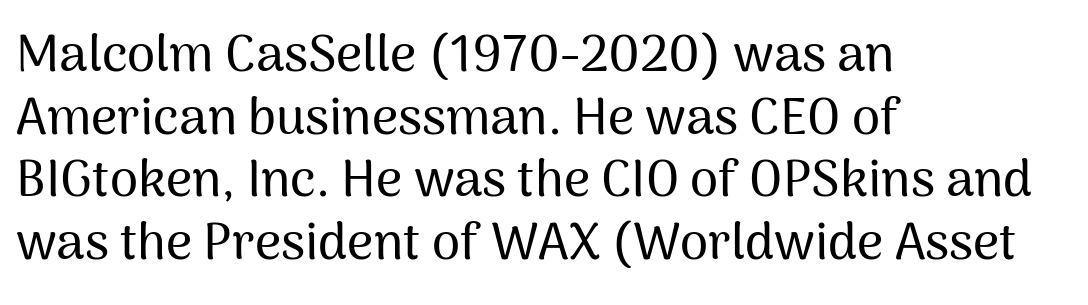
Q: Is the text italic (slanted)? A: No, it is upright.
Q: Is the typeface a serif or a sans-serif typeface? A: Sans-serif.
Q: Is the text underlined? A: No.
Q: How is the paragraph aligned? A: Left-aligned.
Q: Is the spacing between letters normal or unusually wide? A: Normal.
Q: Width (condensed, normal, or wide)? A: Normal.
Q: Stroke contrast? A: Medium.
Q: x-height? A: Medium.
Q: Monospaced? A: No.
